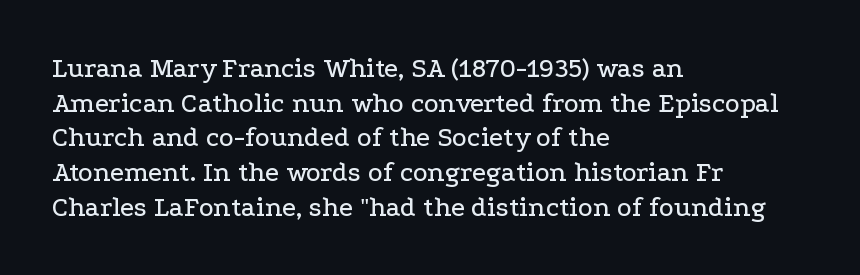
{"serif": "yes", "italic": "no", "width": "wide", "stroke_contrast": "low", "x_height": "medium", "monospaced": "no", "underline": "no", "align": "left", "line_spacing_ratio": 1.24, "letter_spacing": "normal", "letter_spacing_em": 0.0, "glyph_px": 28}
